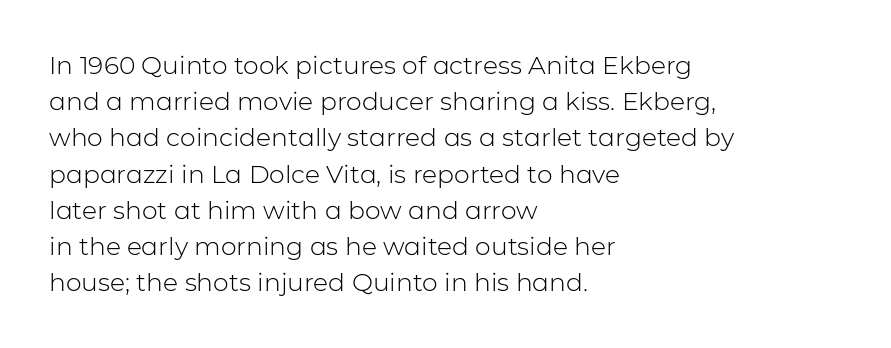
The cut favours lightness, reaching ordinary text weight at its darkest. Left-aligned paragraph, ragged on the right. There is no visible air inserted between adjacent glyphs. Has an underline been added? It has not. Upright lettering throughout. Leading matches the norm, producing a regular column.
